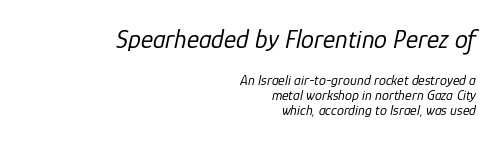
If you measured baseline to baseline, you'd find a short distance. The area under the type is left untouched. Each line ends at the same right margin while the left side varies. Letters have the restrained weight of plain body copy at most.
